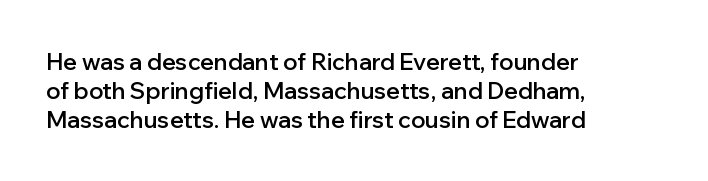
Every row of glyphs begins at an identical x-position on the left. Quick note: not italic, upright. A typesetter would call this zero additional tracking. Check under the words: just untouched page.
